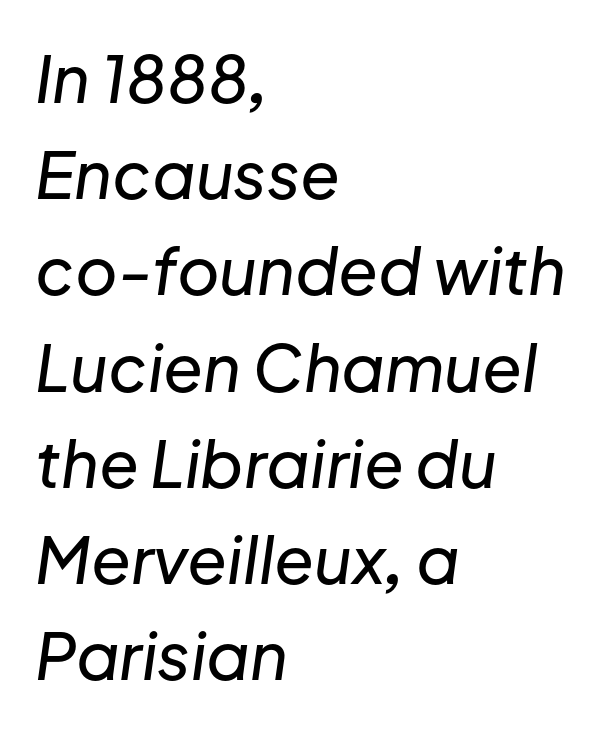
{"italic": "yes", "lean": "right", "slant_degrees": 8, "width": "normal", "stroke_contrast": "low", "x_height": "medium", "monospaced": "no", "underline": "no", "align": "left", "line_spacing": "normal", "line_spacing_ratio": 1.48, "letter_spacing": "normal", "letter_spacing_em": 0.0, "glyph_px": 65}
